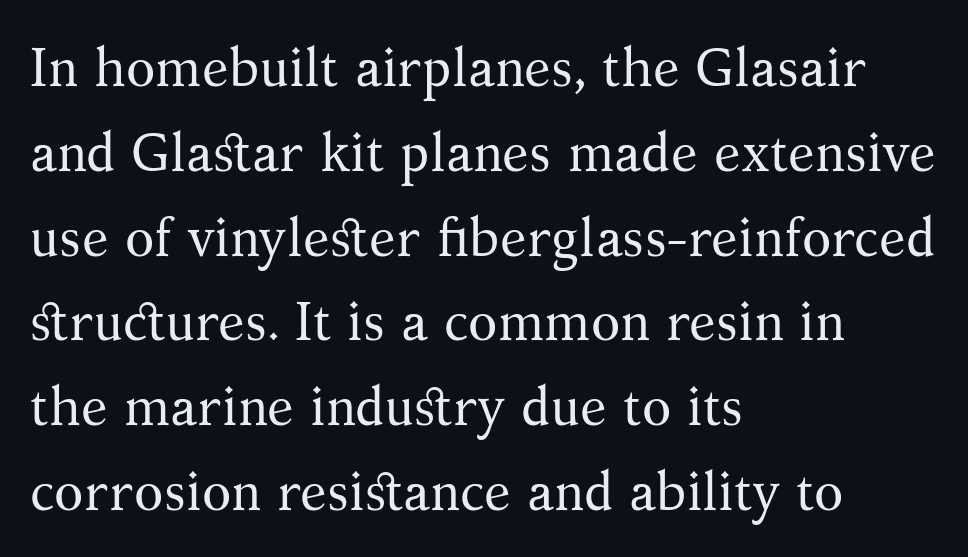
Note: serifs present on the glyphs. Check the space under the baseline: it is left empty. Every character sits straight up, as roman type does. The rendering uses a moderate line-height, typical for paragraphs. The rag falls on the right side of this text block. Spacing verdict: proportional, widths tailored to each character.
